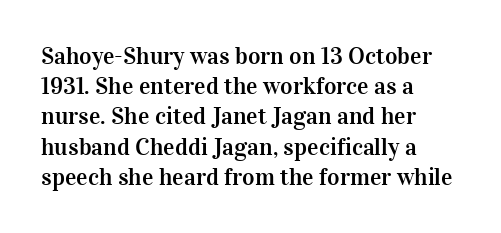
The image shows 24 px text type, upright; set left-aligned, normal line spacing (1.26x), normal letter spacing, not underlined.
